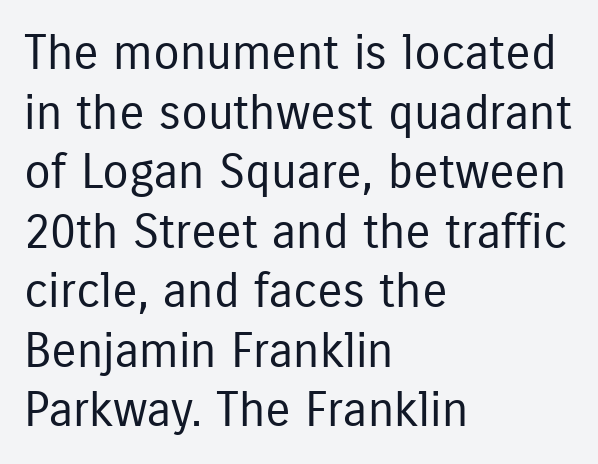
Q: Is the text bold? A: No.
Q: Is the text italic (slanted)? A: No, it is upright.
Q: Is the typeface a serif or a sans-serif typeface? A: Sans-serif.
Q: Is the text underlined? A: No.
Q: How is the paragraph aligned? A: Left-aligned.
Q: Is the spacing between letters normal or unusually wide? A: Normal.
Q: Width (condensed, normal, or wide)? A: Condensed.
Q: Stroke contrast? A: Low.
Q: x-height? A: Medium.
Q: Monospaced? A: No.
